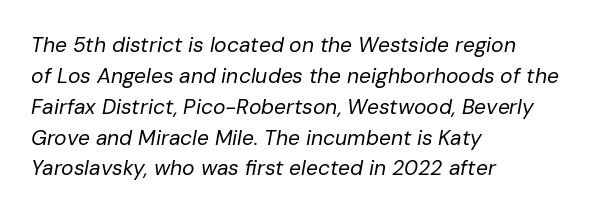
Q: Is the text bold? A: No.
Q: Is the text italic (slanted)? A: Yes, it leans right by about 10 degrees.
Q: Is the text underlined? A: No.
Q: How is the paragraph aligned? A: Left-aligned.
Q: Is the spacing between letters normal or unusually wide? A: Normal.
Q: Is the spacing between lines tight, normal or loose? A: Normal.
